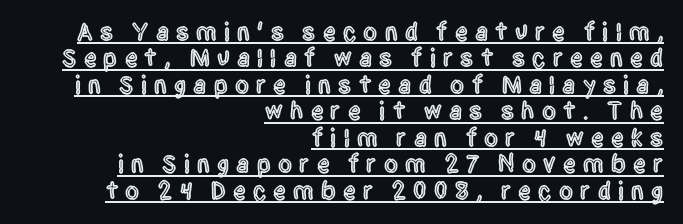
Q: Is the text italic (slanted)? A: No, it is upright.
Q: Is the text underlined? A: Yes.
Q: How is the paragraph aligned? A: Right-aligned.
Q: Is the spacing between letters normal or unusually wide? A: Unusually wide.
Q: Is the spacing between lines tight, normal or loose? A: Tight.
